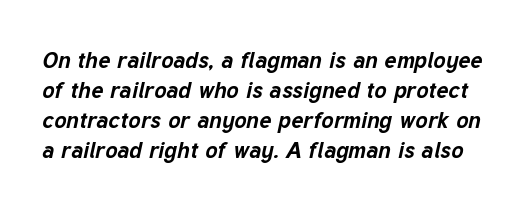
The axis of the letterforms is tilted away from vertical. The glyphs have the mass of a bold cut. The glyphs are unaccompanied by any horizontal stroke below them. In terms of leading, this rendering sits right in the middle.
